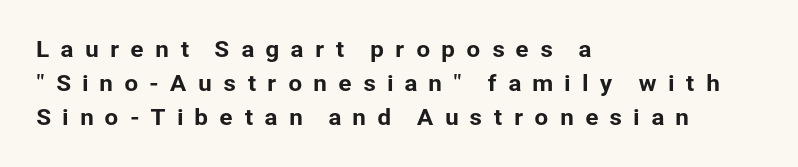
{"italic": "no", "underline": "no", "align": "left", "line_spacing": "normal", "line_spacing_ratio": 1.54, "letter_spacing": "wide", "letter_spacing_em": 0.48, "glyph_px": 22}
